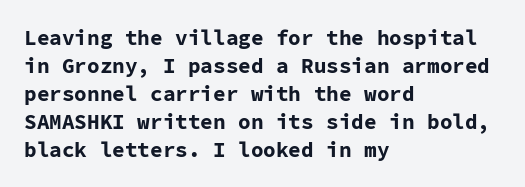
Style check: upright. Reading down the block, your eye returns to a fixed left position each line. This rendering leaves character spacing at its baseline value. Check under the words: just untouched page.
